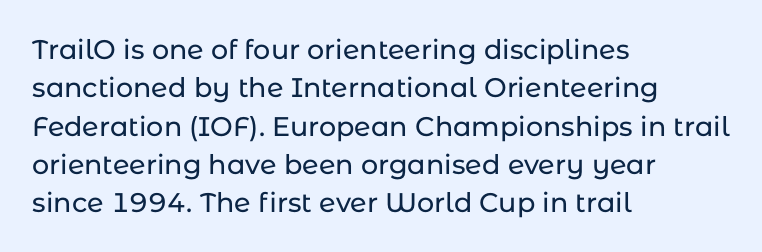
{"italic": "no", "underline": "no", "align": "left", "line_spacing": "normal", "line_spacing_ratio": 1.42, "letter_spacing": "normal", "letter_spacing_em": 0.0, "glyph_px": 27}
